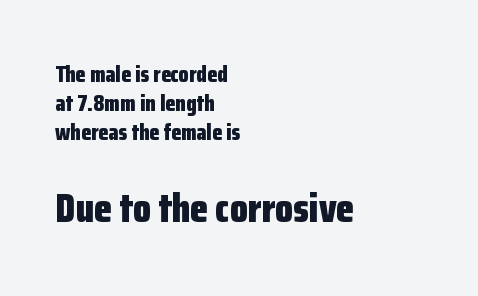
{"serif": "no", "italic": "no", "bold": "yes", "weight": "bold", "width": "condensed", "stroke_contrast": "low", "x_height": "medium", "monospaced": "no", "underline": "no", "align": "left", "line_spacing": "normal", "line_spacing_ratio": 1.27, "letter_spacing": "normal", "letter_spacing_em": 0.0, "larger_block": "second", "size_ratio": 1.78, "glyph_px": 41}
